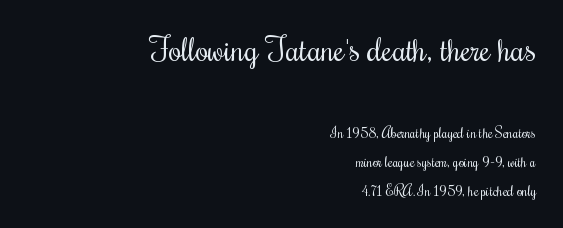
Q: Is the text bold? A: No.
Q: Is the text italic (slanted)? A: Yes.
Q: Is the typeface a serif or a sans-serif typeface? A: Serif.
Q: Is the text underlined? A: No.
Q: How is the paragraph aligned? A: Right-aligned.
Q: Is the spacing between letters normal or unusually wide? A: Normal.
Q: Is the spacing between lines tight, normal or loose? A: Loose.
Q: Which block of text is set in a larger size, the first (top) or the second (bottom)? A: The first (top) one.
Q: Width (condensed, normal, or wide)? A: Condensed.
Q: Stroke contrast? A: Medium.
Q: x-height? A: Small.
Q: Monospaced? A: No.
